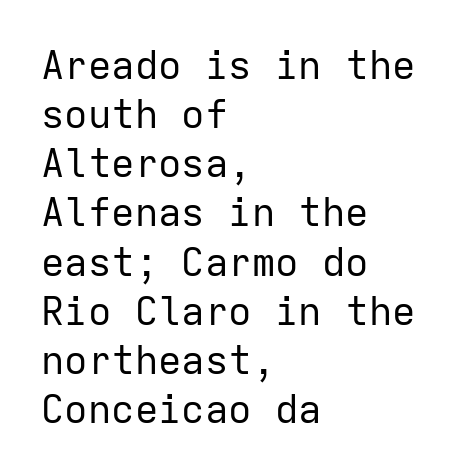
{"serif": "no", "italic": "no", "bold": "no", "weight": "regular", "width": "normal", "stroke_contrast": "low", "x_height": "medium", "monospaced": "yes", "underline": "no", "align": "left", "line_spacing": "normal", "line_spacing_ratio": 1.26, "letter_spacing": "normal", "letter_spacing_em": 0.0, "glyph_px": 39}
